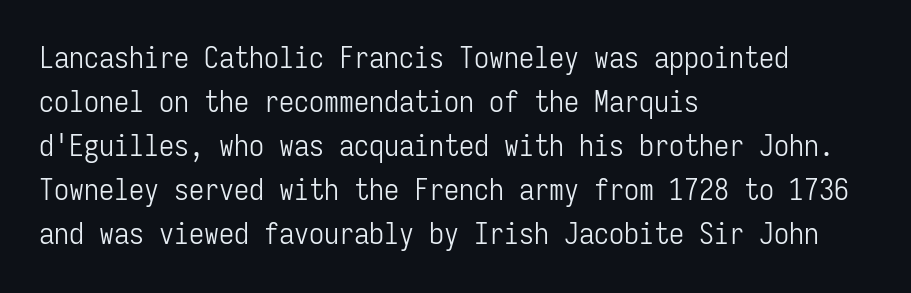
Whoever set this chose a conventional vertical rhythm. Nothing sits at the stroke ends, so this counts as sans-serif. Look at the tracking — it's just the regular setting, nothing added. Heaviness? Minimal to ordinary, like unemphasized prose.
